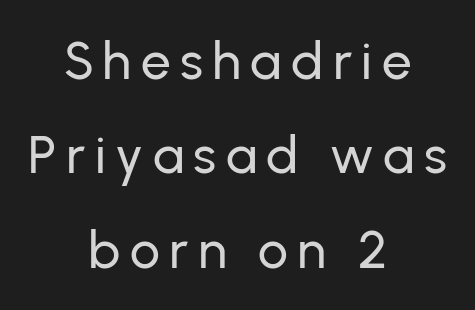
The image shows 53 px sans-serif type, upright; set centered, line spacing 1.78x, not underlined; low stroke contrast and a medium x-height.
